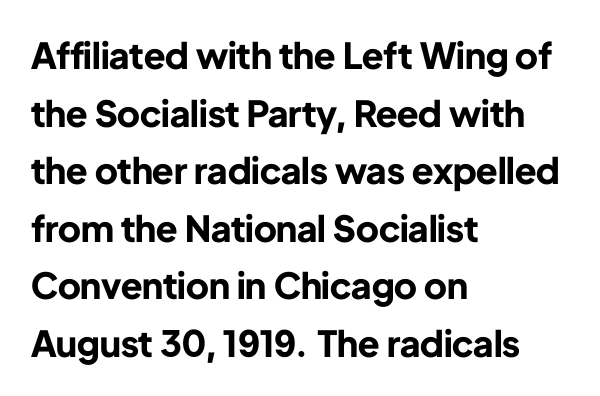
{"serif": "no", "italic": "no", "bold": "yes", "weight": "bold", "width": "normal", "stroke_contrast": "low", "x_height": "medium", "monospaced": "no", "underline": "no", "align": "left", "line_spacing": "normal", "line_spacing_ratio": 1.6, "letter_spacing": "normal", "letter_spacing_em": 0.0, "glyph_px": 36}
